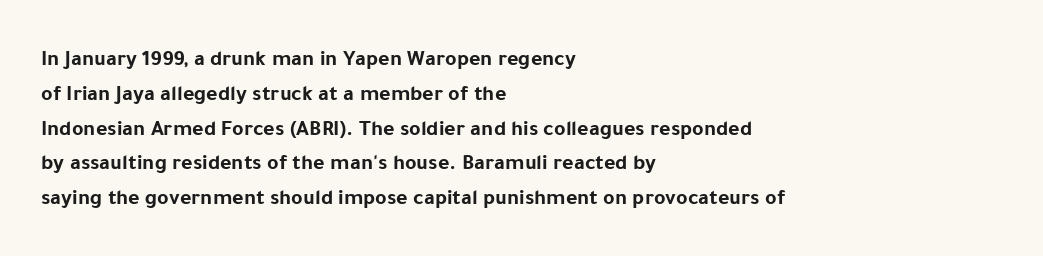
One-word summary of the alignment: left. Characters remain perfectly vertical along every line. Words float on clear page, feet unadorned. Look at the tracking — it's just the regular setting, nothing added.
